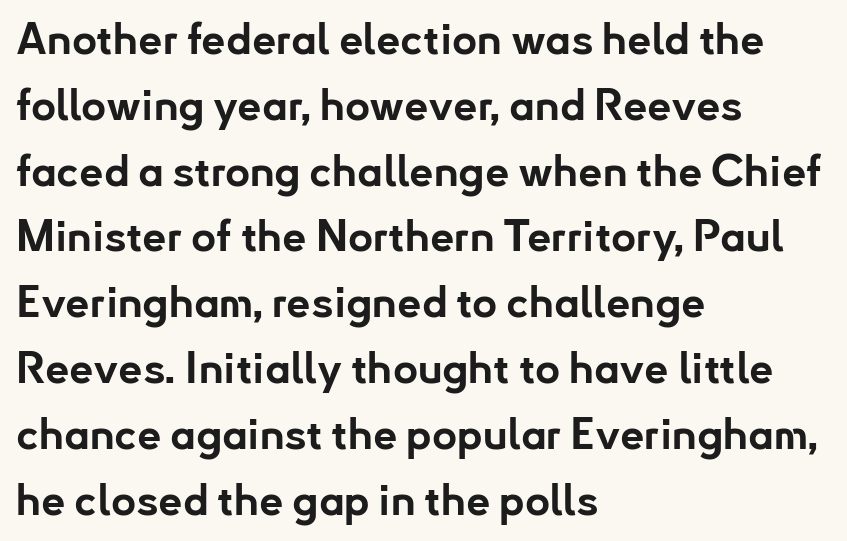
Characters follow at the spacing the type designer built in. The string is rendered with underlining switched off. Visually the block forms a straight wall on the left and a jagged coastline on the right. The axis of the letterforms is exactly vertical. The space between consecutive lines is moderate. This is sans-serif lettering, the kind often seen on screens and signage.
